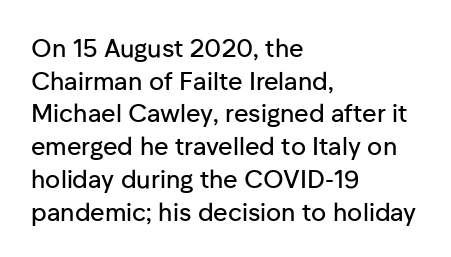
The image shows 25 px text type, upright; set left-aligned, normal line spacing (1.31x), normal letter spacing, not underlined.
